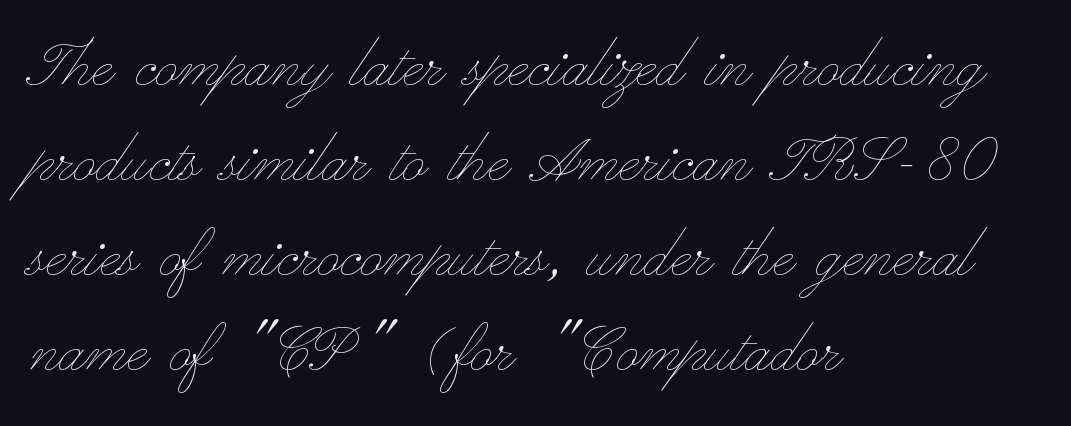
{"bold": "no", "weight": "thin", "width": "wide", "stroke_contrast": "low", "x_height": "small", "monospaced": "no", "underline": "no", "align": "left", "line_spacing": "normal", "line_spacing_ratio": 1.25, "letter_spacing": "normal", "letter_spacing_em": 0.0, "glyph_px": 76}
